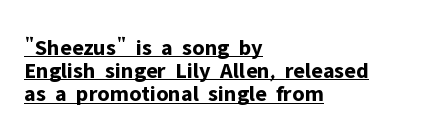
The image shows 23 px bold type, upright; set left-aligned, tight line spacing (1.01x), normal letter spacing, underlined.
